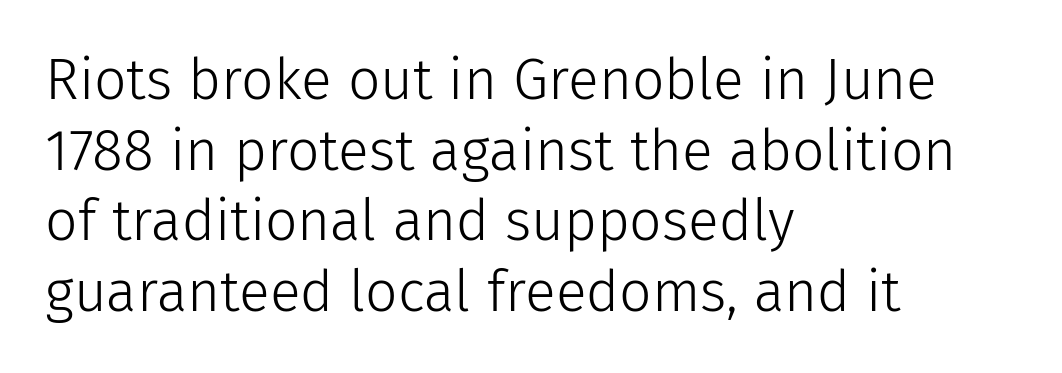
The letters stand upright; this is a roman face. The gap between lines stays unmarked. The letters carry no serifs — their stems end cleanly without finishing strokes. Typeset ragged right — the left edge is the straight one.
